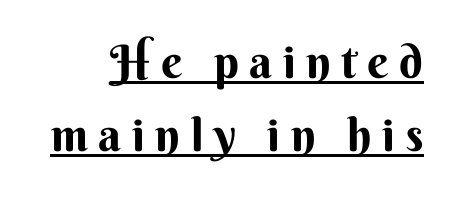
This block has exactly the height ordinary leading produces. The designer went with a sans here, leaving each stem footless. This is roman type, the default non-slanted kind. This sample has the flowing, uneven cadence of proportional lettering. Notice how a bar underscores the lettering throughout. The line texture is sparse and dotted thanks to wide tracking.
